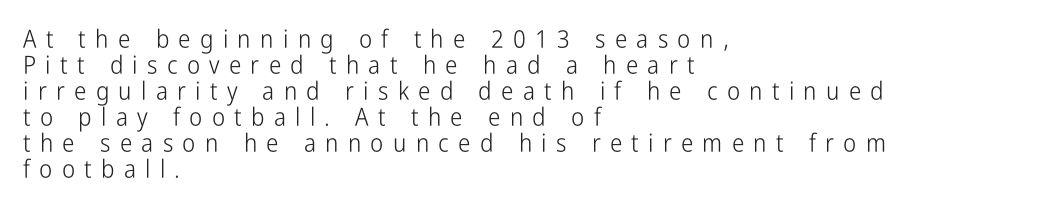
Q: Is the text bold? A: No.
Q: Is the text italic (slanted)? A: No, it is upright.
Q: Is the text underlined? A: No.
Q: How is the paragraph aligned? A: Left-aligned.
Q: Is the spacing between letters normal or unusually wide? A: Unusually wide.
Q: Is the spacing between lines tight, normal or loose? A: Tight.
